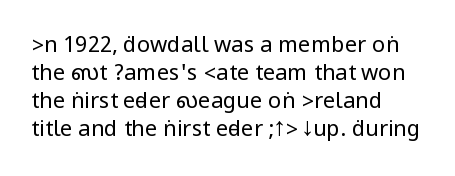
The image shows 22 px text type, upright; set left-aligned, normal line spacing (1.27x), normal letter spacing, not underlined.
